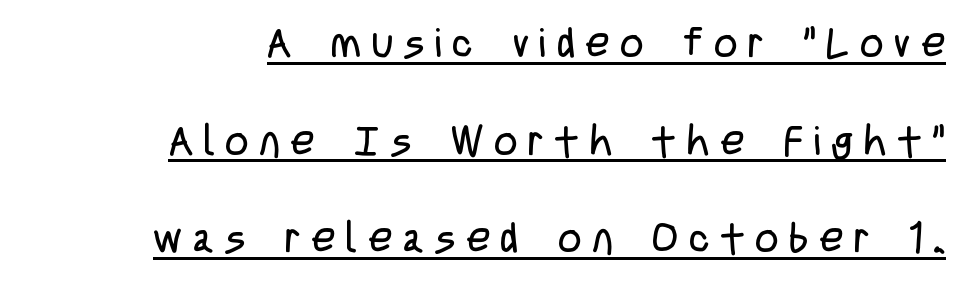
Regarding serifs, this sample does without them. Summary of weight: not heavy and not bold. In designer terms, the underline attribute is active on this setting. What's the leading like? Stretched, with rows far apart. Visually the block forms a straight wall on the right and a jagged coastline on the left.
